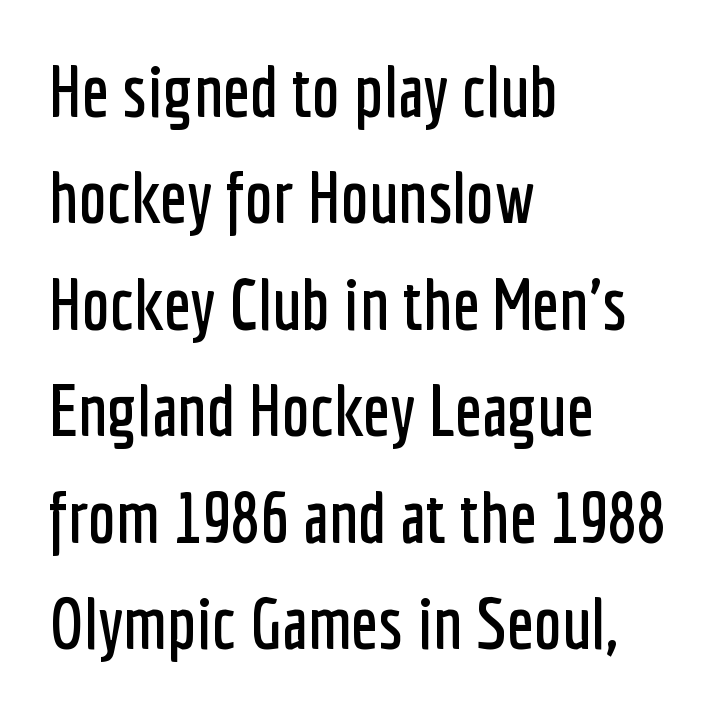
Q: Is the text italic (slanted)? A: No, it is upright.
Q: Is the typeface a serif or a sans-serif typeface? A: Sans-serif.
Q: Is the text underlined? A: No.
Q: How is the paragraph aligned? A: Left-aligned.
Q: Is the spacing between letters normal or unusually wide? A: Normal.
Q: Is the spacing between lines tight, normal or loose? A: Normal.
Q: Width (condensed, normal, or wide)? A: Condensed.
Q: Stroke contrast? A: Low.
Q: x-height? A: Medium.
Q: Monospaced? A: No.
